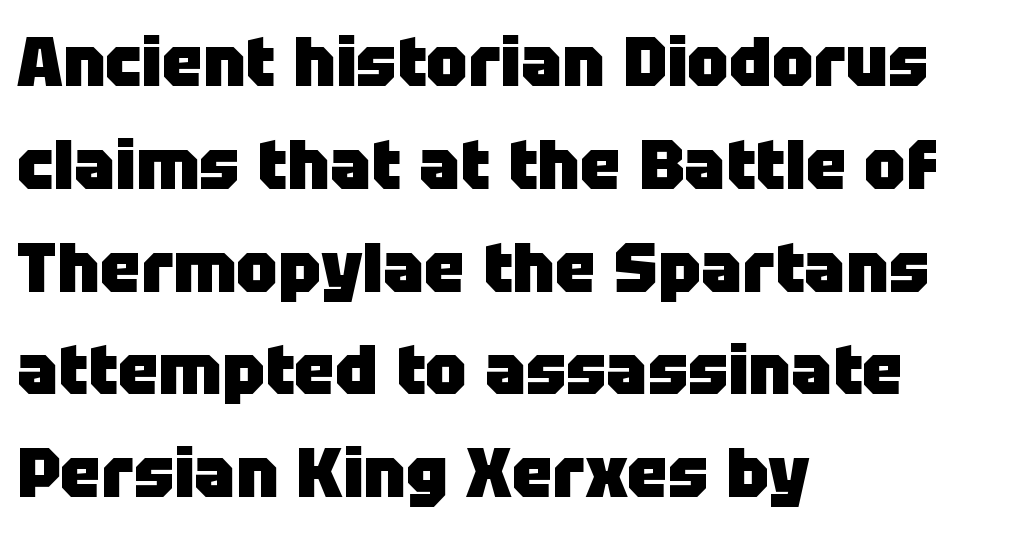
{"serif": "no", "italic": "no", "bold": "yes", "weight": "heavy", "width": "normal", "stroke_contrast": "low", "x_height": "large", "monospaced": "no", "underline": "no", "align": "left", "line_spacing": "normal", "line_spacing_ratio": 1.49, "letter_spacing": "normal", "letter_spacing_em": 0.0, "glyph_px": 69}
